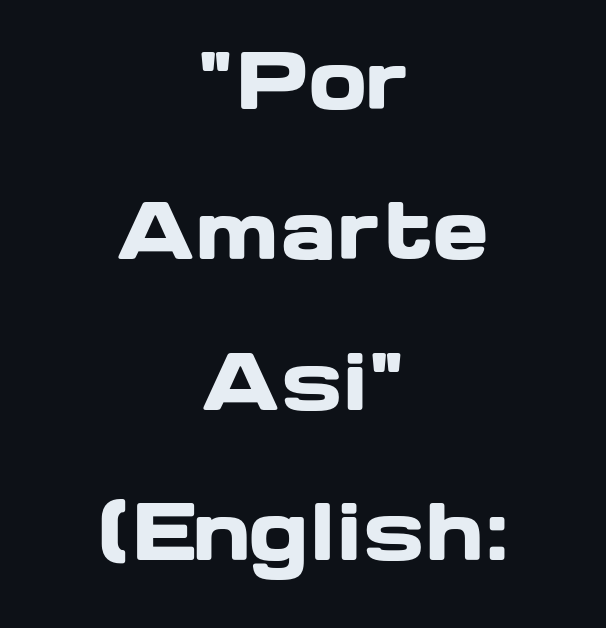
{"serif": "no", "italic": "no", "bold": "yes", "weight": "heavy", "width": "wide", "stroke_contrast": "low", "x_height": "medium", "monospaced": "no", "underline": "no", "align": "center", "line_spacing": "loose", "line_spacing_ratio": 1.98, "letter_spacing": "normal", "letter_spacing_em": 0.0, "glyph_px": 76}
